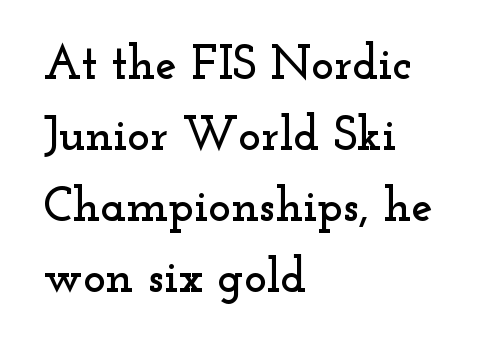
{"serif": "yes", "italic": "no", "width": "wide", "stroke_contrast": "low", "x_height": "small", "monospaced": "no", "underline": "no", "align": "left", "line_spacing": "normal", "line_spacing_ratio": 1.48, "letter_spacing": "normal", "letter_spacing_em": 0.0, "glyph_px": 48}
